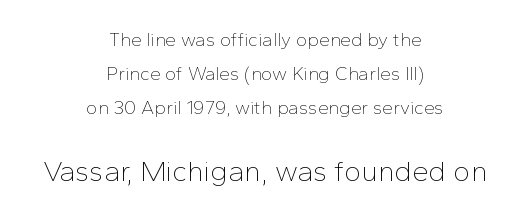
{"serif": "no", "italic": "no", "bold": "no", "weight": "thin", "width": "normal", "stroke_contrast": "low", "x_height": "medium", "monospaced": "no", "underline": "no", "align": "center", "line_spacing_ratio": 1.8, "letter_spacing": "normal", "letter_spacing_em": 0.0, "larger_block": "second", "size_ratio": 1.53, "glyph_px": 29}
